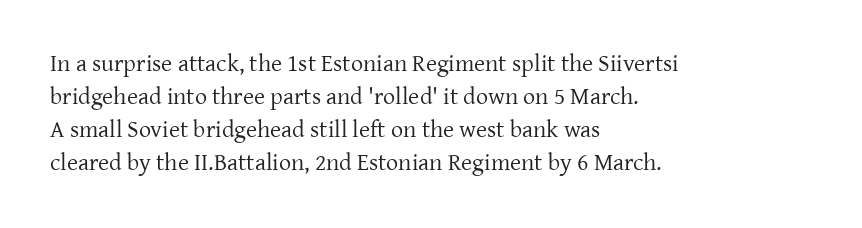
Q: Is the text bold? A: No.
Q: Is the text italic (slanted)? A: No, it is upright.
Q: Is the text underlined? A: No.
Q: How is the paragraph aligned? A: Left-aligned.
Q: Is the spacing between letters normal or unusually wide? A: Normal.
Q: Is the spacing between lines tight, normal or loose? A: Normal.
